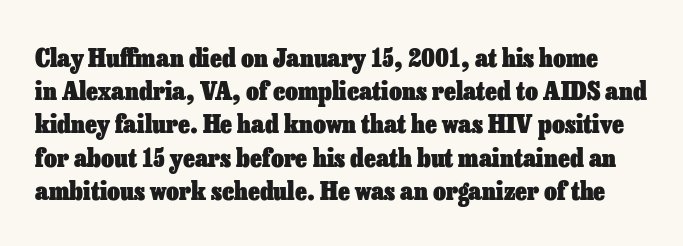
The image shows 25 px bold type, upright; set normal line spacing (1.33x), normal letter spacing, not underlined.
